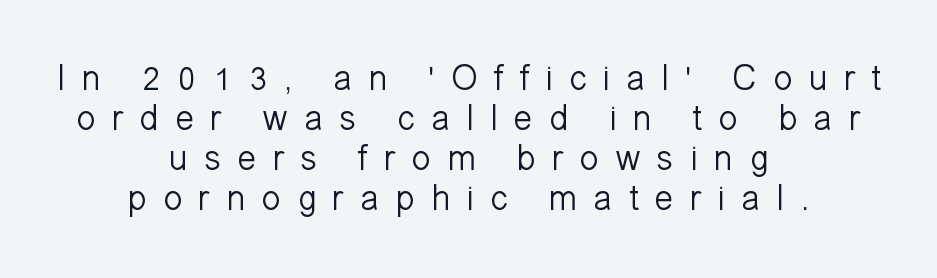
Q: Is the text bold? A: No.
Q: Is the text italic (slanted)? A: No, it is upright.
Q: Is the typeface a serif or a sans-serif typeface? A: Sans-serif.
Q: Is the text underlined? A: No.
Q: How is the paragraph aligned? A: Centered.
Q: Is the spacing between letters normal or unusually wide? A: Unusually wide.
Q: Is the spacing between lines tight, normal or loose? A: Tight.
Q: Width (condensed, normal, or wide)? A: Normal.
Q: Stroke contrast? A: Low.
Q: x-height? A: Medium.
Q: Monospaced? A: No.
